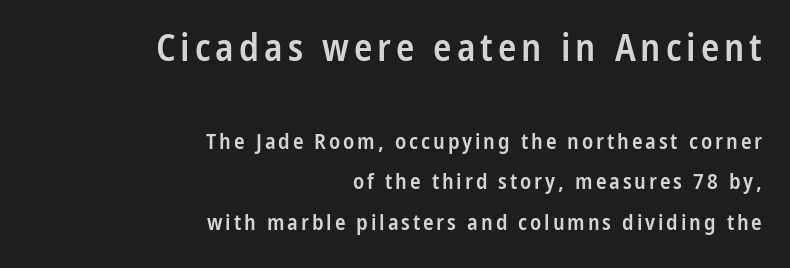
The image shows 38 px semibold, condensed sans-serif type, upright; set right-aligned, line spacing 1.85x, not underlined; the first (top) block is 1.73x larger; low stroke contrast and a medium x-height.
